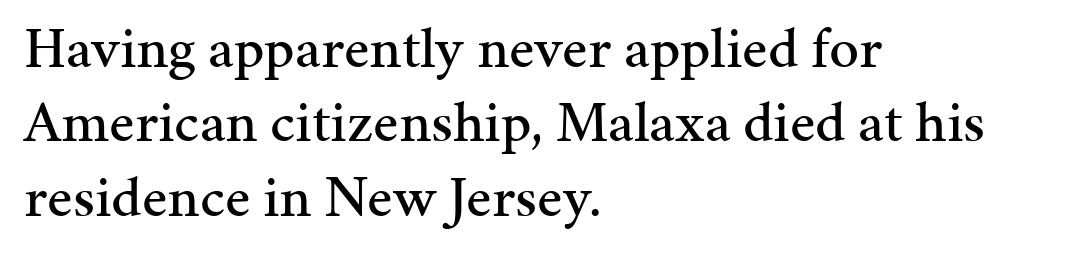
{"serif": "yes", "italic": "no", "width": "normal", "stroke_contrast": "medium", "x_height": "medium", "monospaced": "no", "underline": "no", "align": "left", "line_spacing": "normal", "line_spacing_ratio": 1.26, "letter_spacing": "normal", "letter_spacing_em": 0.0, "glyph_px": 59}
